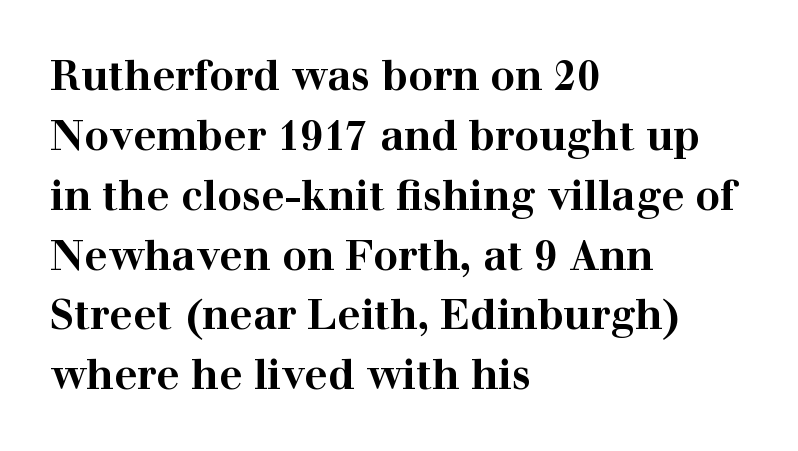
{"serif": "yes", "italic": "no", "bold": "yes", "weight": "bold", "width": "wide", "stroke_contrast": "high", "x_height": "medium", "monospaced": "no", "underline": "no", "align": "left", "line_spacing": "normal", "line_spacing_ratio": 1.46, "letter_spacing": "normal", "letter_spacing_em": 0.0, "glyph_px": 41}
